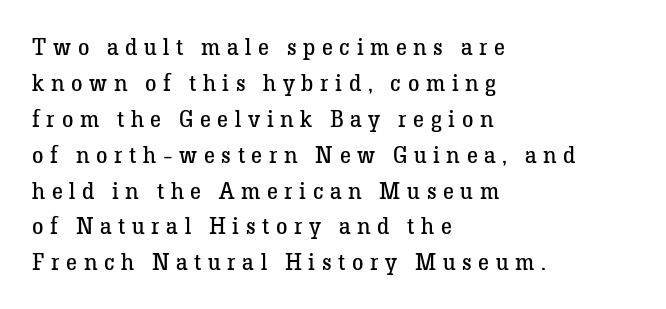
The specimen reads as upright at a glance. Has an underline been added? It has not. The ragged edge is on the right, which tells us the setting is flush left. The letters are spread apart with noticeably loose tracking. A typesetter would call this leading conventional body-copy spacing. Stems and bowls with no extra thickness — not bold.
